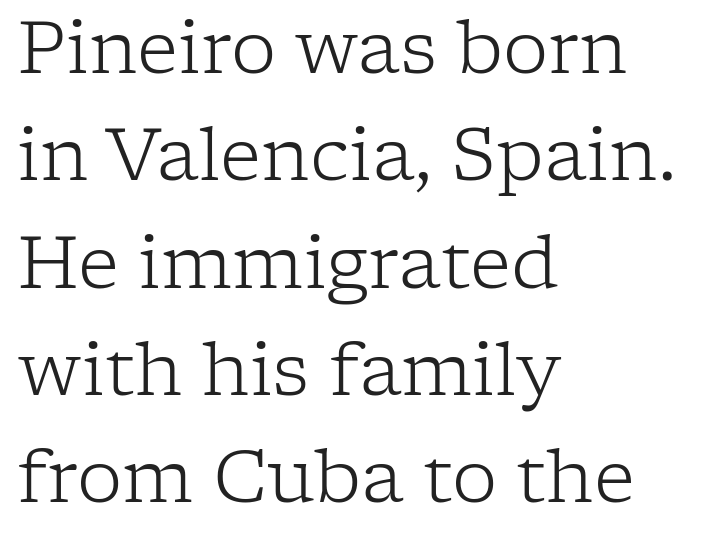
{"serif": "yes", "italic": "no", "bold": "no", "weight": "light", "width": "normal", "stroke_contrast": "low", "x_height": "medium", "monospaced": "no", "underline": "no", "align": "left", "line_spacing": "normal", "line_spacing_ratio": 1.49, "letter_spacing": "normal", "letter_spacing_em": 0.0, "glyph_px": 72}
